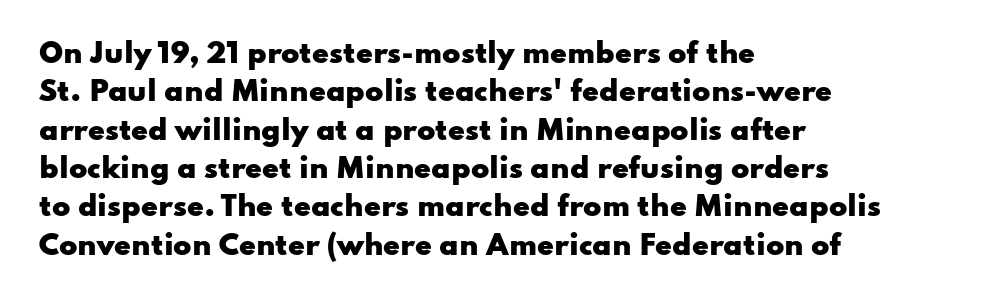
The image shows 27 px bold type, upright; set left-aligned, normal line spacing (1.42x), normal letter spacing, not underlined.
